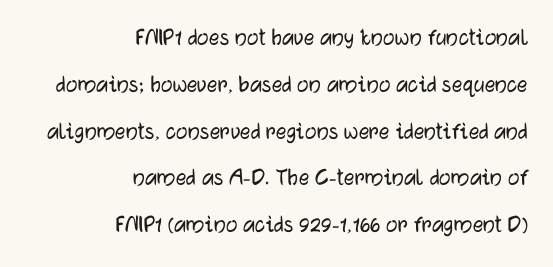
The image shows 26 px text type, upright; set right-aligned, line spacing 1.8x, normal letter spacing, not underlined.
